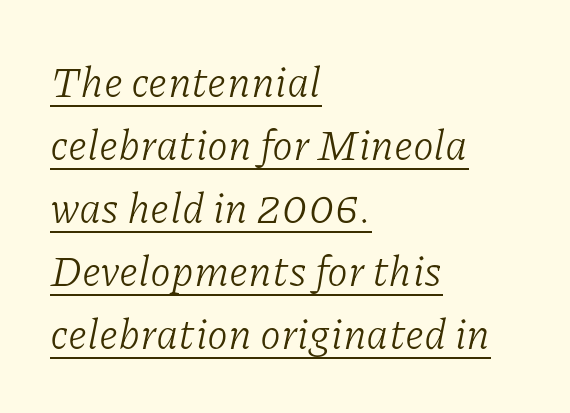
{"serif": "yes", "italic": "yes", "lean": "right", "slant_degrees": 11, "bold": "no", "weight": "light", "width": "normal", "stroke_contrast": "low", "x_height": "medium", "monospaced": "no", "underline": "yes", "align": "left", "line_spacing": "normal", "line_spacing_ratio": 1.5, "letter_spacing": "normal", "letter_spacing_em": 0.0, "glyph_px": 42}
